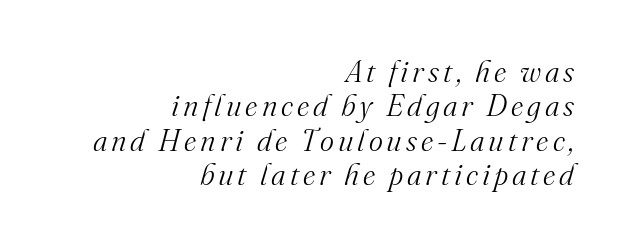
The image shows 30 px light serif type, italic (leaning right); set right-aligned, tight line spacing (1.15x), not underlined; medium stroke contrast and a small x-height.
